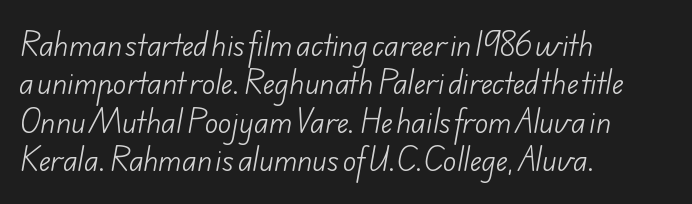
Q: Is the text bold? A: No.
Q: Is the typeface a serif or a sans-serif typeface? A: Sans-serif.
Q: Is the text underlined? A: No.
Q: How is the paragraph aligned? A: Left-aligned.
Q: Is the spacing between letters normal or unusually wide? A: Normal.
Q: Is the spacing between lines tight, normal or loose? A: Normal.
Q: Width (condensed, normal, or wide)? A: Normal.
Q: Stroke contrast? A: Low.
Q: x-height? A: Small.
Q: Monospaced? A: No.
